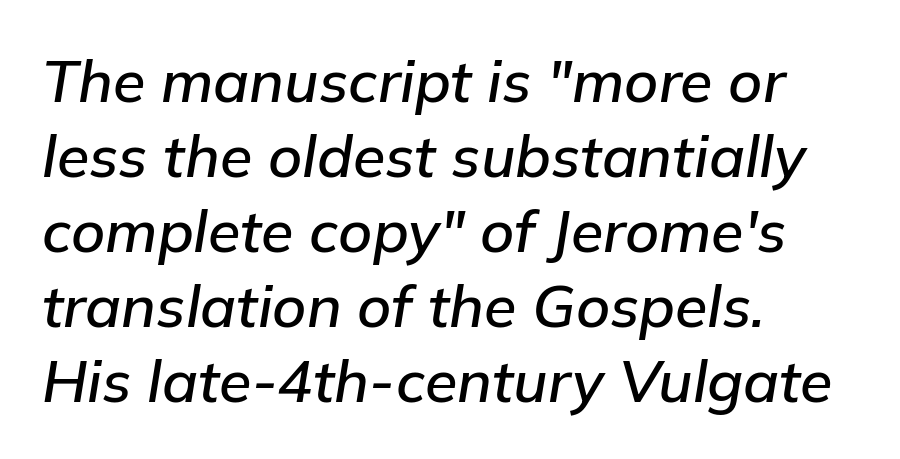
Q: Is the text italic (slanted)? A: Yes, it leans right by about 9 degrees.
Q: Is the text underlined? A: No.
Q: How is the paragraph aligned? A: Left-aligned.
Q: Is the spacing between letters normal or unusually wide? A: Normal.
Q: Is the spacing between lines tight, normal or loose? A: Normal.
Q: Width (condensed, normal, or wide)? A: Normal.
Q: Stroke contrast? A: Low.
Q: x-height? A: Medium.
Q: Monospaced? A: No.
